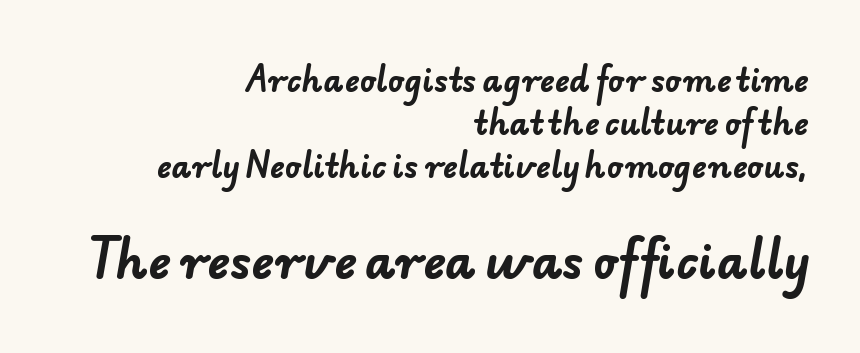
Q: Is the text bold? A: Yes.
Q: Is the typeface a serif or a sans-serif typeface? A: Sans-serif.
Q: Is the text underlined? A: No.
Q: How is the paragraph aligned? A: Right-aligned.
Q: Is the spacing between letters normal or unusually wide? A: Normal.
Q: Is the spacing between lines tight, normal or loose? A: Normal.
Q: Which block of text is set in a larger size, the first (top) or the second (bottom)? A: The second (bottom) one.
Q: Width (condensed, normal, or wide)? A: Normal.
Q: Stroke contrast? A: Low.
Q: x-height? A: Small.
Q: Monospaced? A: No.
